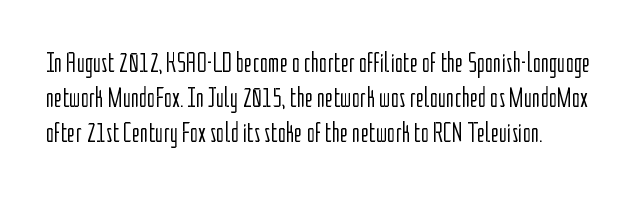
Q: Is the text bold? A: No.
Q: Is the text italic (slanted)? A: No, it is upright.
Q: Is the typeface a serif or a sans-serif typeface? A: Sans-serif.
Q: Is the text underlined? A: No.
Q: How is the paragraph aligned? A: Left-aligned.
Q: Is the spacing between letters normal or unusually wide? A: Normal.
Q: Is the spacing between lines tight, normal or loose? A: Normal.
Q: Width (condensed, normal, or wide)? A: Condensed.
Q: Stroke contrast? A: Low.
Q: x-height? A: Medium.
Q: Monospaced? A: No.
